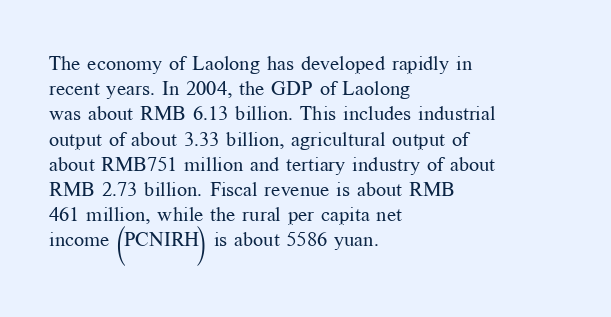
How would I describe the line gaps? Plain and ordinary. Stem width sits at or under what a default text font uses. Posture: straight, roman, zero tilt. Underlining? Definitely not there. How are the letters spaced? Ordinarily, with no added tracking. Alignment: flush left.
